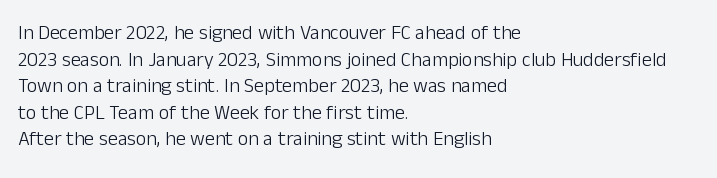
Q: Is the text bold? A: No.
Q: Is the text italic (slanted)? A: No, it is upright.
Q: Is the text underlined? A: No.
Q: How is the paragraph aligned? A: Left-aligned.
Q: Is the spacing between letters normal or unusually wide? A: Normal.
Q: Is the spacing between lines tight, normal or loose? A: Normal.
